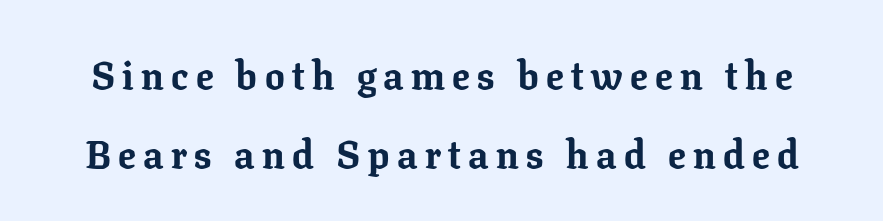
{"serif": "yes", "italic": "no", "bold": "yes", "weight": "bold", "width": "normal", "stroke_contrast": "low", "x_height": "medium", "monospaced": "no", "underline": "no", "line_spacing": "loose", "line_spacing_ratio": 2.02, "glyph_px": 39}
